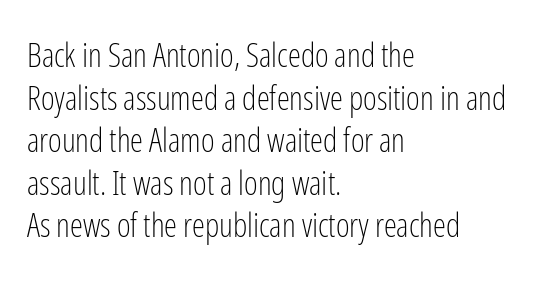
Spacing between characters is what you'd get straight out of the box. Serif or sans? Sans — the stroke terminals are bare. Is there any slant? The stems are plumb. Horizontally, the lines are justified to the leading edge only.
